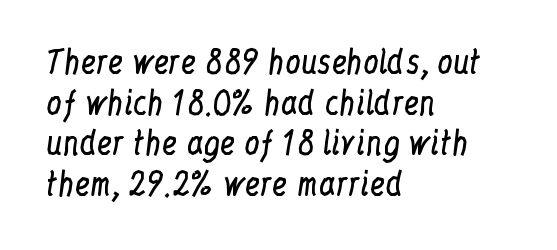
{"serif": "yes", "bold": "no", "weight": "regular", "width": "condensed", "stroke_contrast": "low", "x_height": "medium", "monospaced": "no", "underline": "no", "align": "left", "line_spacing": "normal", "line_spacing_ratio": 1.31, "letter_spacing": "normal", "letter_spacing_em": 0.0, "glyph_px": 31}
